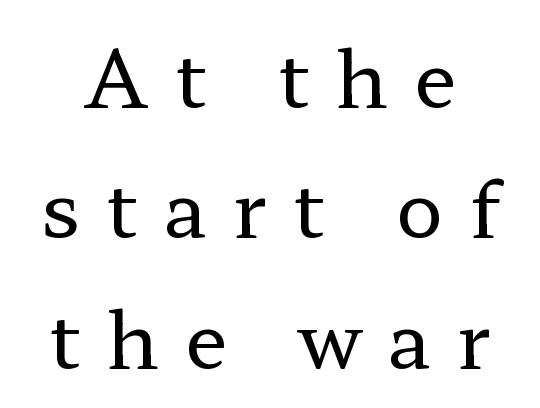
{"serif": "yes", "italic": "no", "bold": "no", "weight": "regular", "width": "wide", "stroke_contrast": "low", "x_height": "medium", "monospaced": "no", "underline": "no", "line_spacing": "normal", "line_spacing_ratio": 1.65, "letter_spacing": "wide", "letter_spacing_em": 0.33, "glyph_px": 79}
